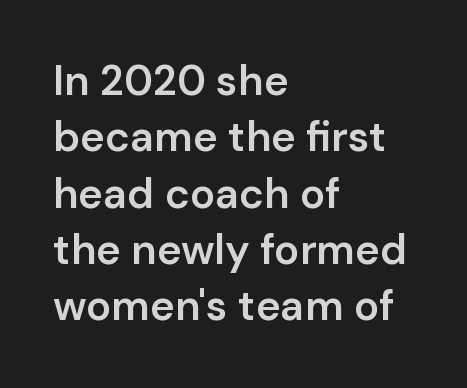
{"serif": "no", "italic": "no", "bold": "semi", "weight": "semibold", "width": "normal", "stroke_contrast": "low", "x_height": "medium", "monospaced": "no", "underline": "no", "align": "left", "line_spacing": "normal", "line_spacing_ratio": 1.34, "letter_spacing": "normal", "letter_spacing_em": 0.0, "glyph_px": 42}
